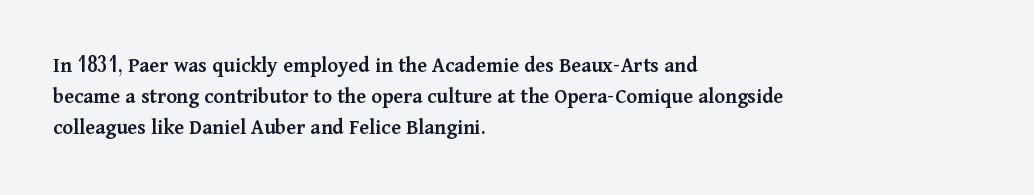
Q: Is the text bold? A: Semi-bold.
Q: Is the text italic (slanted)? A: No, it is upright.
Q: Is the text underlined? A: No.
Q: How is the paragraph aligned? A: Left-aligned.
Q: Is the spacing between letters normal or unusually wide? A: Normal.
Q: Is the spacing between lines tight, normal or loose? A: Normal.
